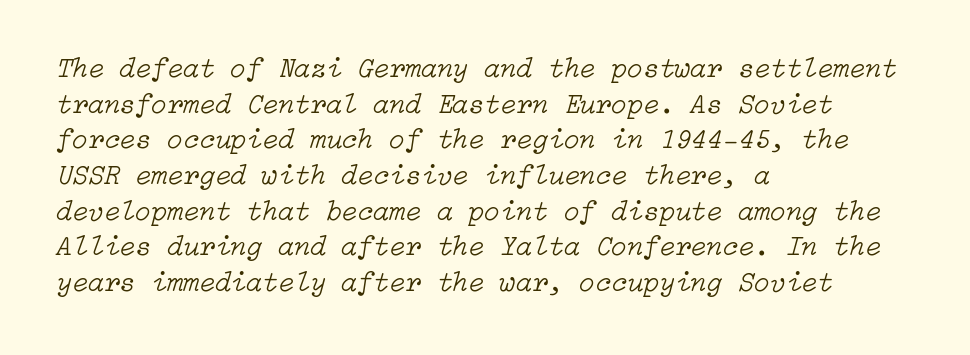
{"italic": "yes", "lean": "right", "slant_degrees": 15, "bold": "no", "weight": "light", "width": "normal", "stroke_contrast": "low", "x_height": "medium", "underline": "no", "align": "left", "line_spacing_ratio": 1.23, "letter_spacing": "normal", "letter_spacing_em": 0.0, "glyph_px": 29}
